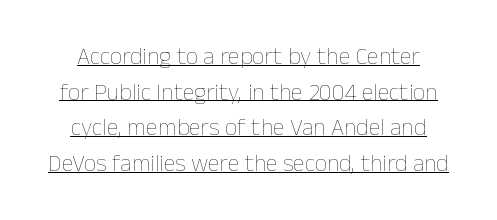
Q: Is the text bold? A: No.
Q: Is the text italic (slanted)? A: No, it is upright.
Q: Is the text underlined? A: Yes.
Q: How is the paragraph aligned? A: Centered.
Q: Is the spacing between letters normal or unusually wide? A: Normal.
Q: Is the spacing between lines tight, normal or loose? A: Normal.
